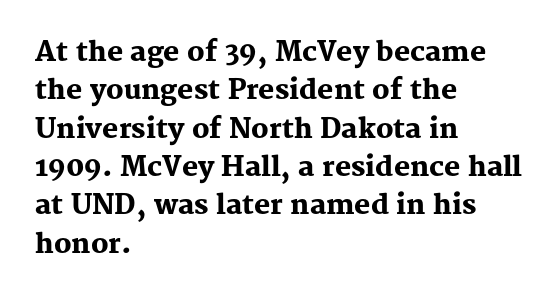
{"italic": "no", "bold": "yes", "underline": "no", "align": "left", "line_spacing": "normal", "line_spacing_ratio": 1.42, "letter_spacing": "normal", "letter_spacing_em": 0.0, "glyph_px": 27}
